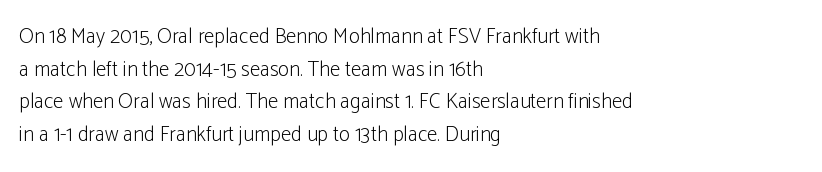
{"italic": "no", "bold": "no", "underline": "no", "align": "left", "line_spacing": "normal", "line_spacing_ratio": 1.55, "letter_spacing": "normal", "letter_spacing_em": 0.0, "glyph_px": 21}
